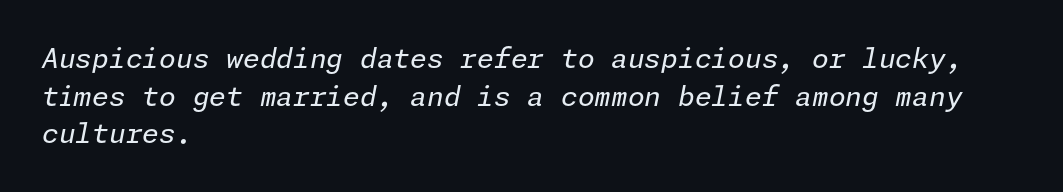
{"italic": "yes", "lean": "right", "slant_degrees": 11, "bold": "no", "underline": "no", "align": "left", "line_spacing": "normal", "line_spacing_ratio": 1.39, "letter_spacing": "normal", "letter_spacing_em": 0.0, "glyph_px": 27}
